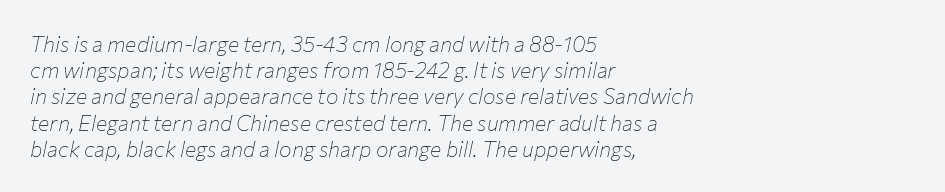
{"italic": "yes", "lean": "right", "slant_degrees": 12, "bold": "no", "underline": "no", "align": "left", "line_spacing": "normal", "line_spacing_ratio": 1.25, "letter_spacing": "normal", "letter_spacing_em": 0.0, "glyph_px": 21}
